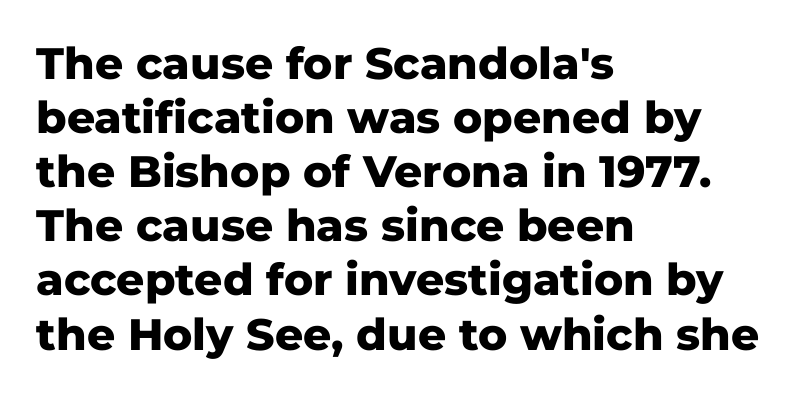
{"serif": "no", "italic": "no", "bold": "yes", "weight": "heavy", "width": "normal", "stroke_contrast": "low", "x_height": "medium", "monospaced": "no", "underline": "no", "align": "left", "line_spacing_ratio": 1.23, "letter_spacing": "normal", "letter_spacing_em": 0.0, "glyph_px": 44}
